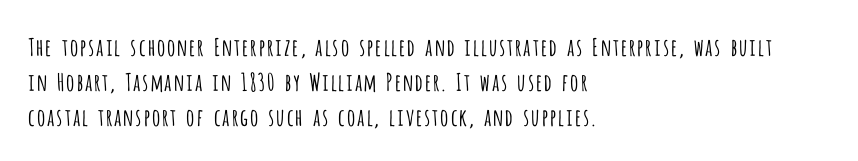
{"italic": "no", "bold": "no", "underline": "no", "align": "left", "line_spacing": "normal", "line_spacing_ratio": 1.46, "letter_spacing": "normal", "letter_spacing_em": 0.0, "glyph_px": 24}
